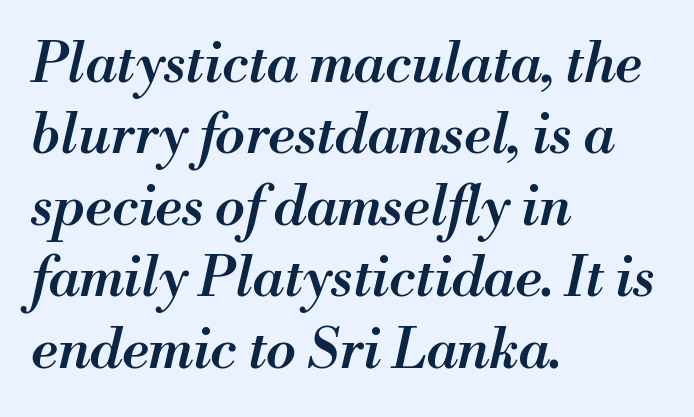
Q: Is the text bold? A: Semi-bold.
Q: Is the text italic (slanted)? A: Yes, it leans right by about 13 degrees.
Q: Is the text underlined? A: No.
Q: How is the paragraph aligned? A: Left-aligned.
Q: Is the spacing between letters normal or unusually wide? A: Normal.
Q: Is the spacing between lines tight, normal or loose? A: Normal.
Q: Width (condensed, normal, or wide)? A: Normal.
Q: Stroke contrast? A: Medium.
Q: x-height? A: Small.
Q: Monospaced? A: No.
